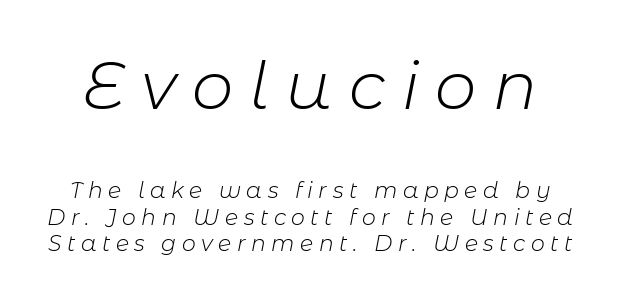
The image shows 66 px light type, italic (leaning right); set line spacing 1.19x, unusually wide letter spacing (+0.25 em), not underlined; the first (top) block is 3.0x larger; low stroke contrast and a medium x-height.
